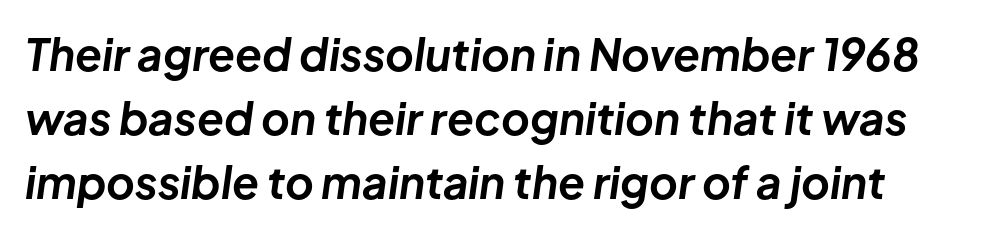
{"italic": "yes", "lean": "right", "slant_degrees": 8, "bold": "yes", "weight": "bold", "width": "normal", "stroke_contrast": "low", "x_height": "medium", "monospaced": "no", "underline": "no", "line_spacing": "normal", "line_spacing_ratio": 1.46, "letter_spacing": "normal", "letter_spacing_em": 0.0, "glyph_px": 44}
